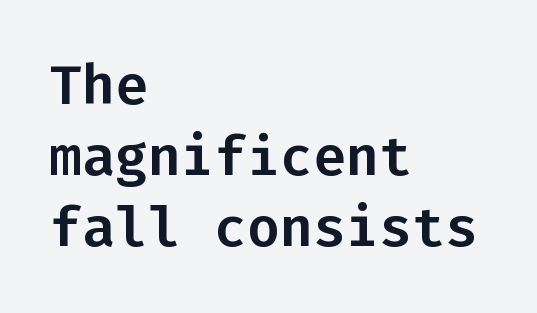
Rule under the text: the space is simply empty. The characters display no serif detailing; their extremities are plain. Left-aligned paragraph, ragged on the right. These lines sit exactly where default settings would place them. Observe the ordinary spacing: letters are neighbours, not strangers.
